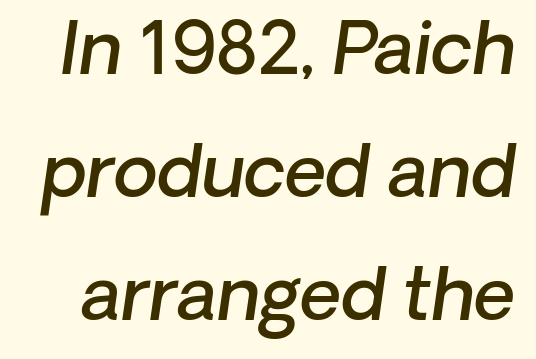
The image shows 72 px semibold type, italic (leaning right); set line spacing 1.71x, normal letter spacing, not underlined; low stroke contrast and a medium x-height.
